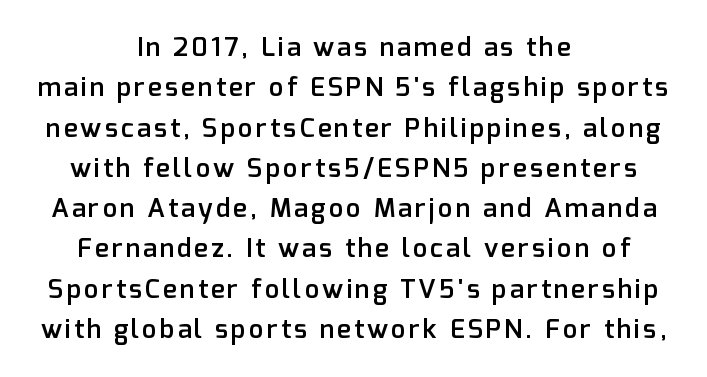
The image shows 26 px text type, upright; set centered, normal line spacing (1.55x), not underlined.
